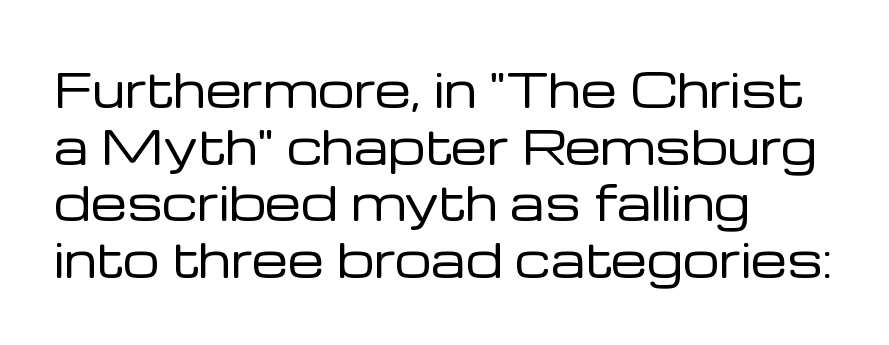
The image shows 46 px regular-weight sans-serif type, upright; set left-aligned, line spacing 1.23x, normal letter spacing, not underlined; low stroke contrast and a medium x-height.
